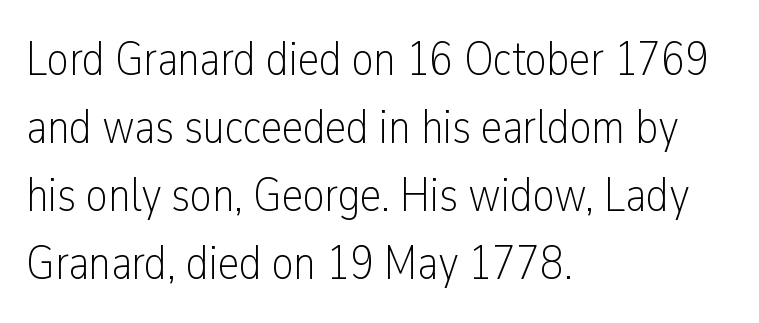
Q: Is the text bold? A: No.
Q: Is the text italic (slanted)? A: No, it is upright.
Q: Is the typeface a serif or a sans-serif typeface? A: Sans-serif.
Q: Is the text underlined? A: No.
Q: How is the paragraph aligned? A: Left-aligned.
Q: Is the spacing between letters normal or unusually wide? A: Normal.
Q: Is the spacing between lines tight, normal or loose? A: Normal.
Q: Width (condensed, normal, or wide)? A: Condensed.
Q: Stroke contrast? A: Low.
Q: x-height? A: Medium.
Q: Monospaced? A: No.
